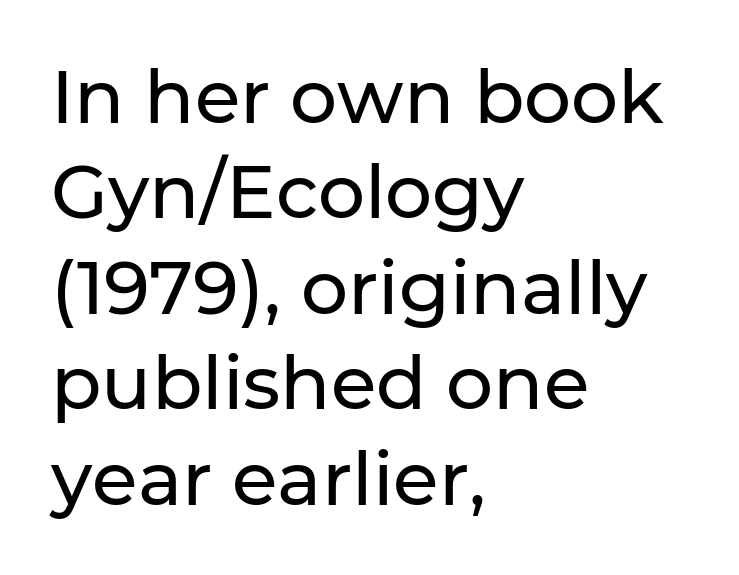
Nothing unusual about the tracking: characters are spaced as the font intends. These lines are rendered in a variable-pitch font. Unlike italic type, these characters show no tilt at all. These lines sit exactly where default settings would place them. A sans-serif font was chosen for this passage.
